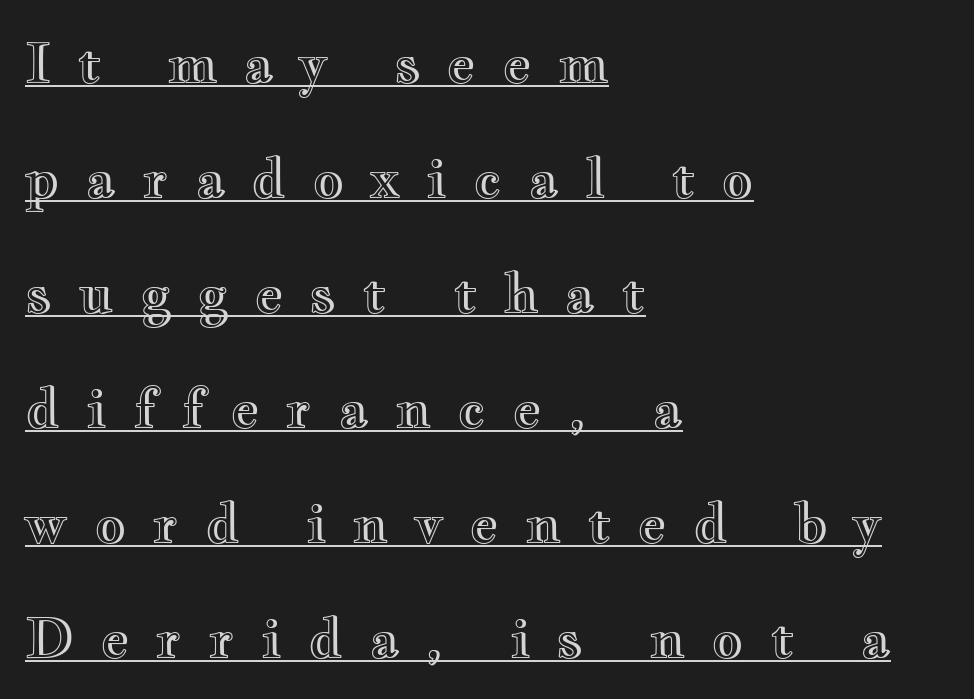
The image shows 55 px wide type, upright; set left-aligned, loose line spacing (2.09x), unusually wide letter spacing (+0.47 em), underlined; a small x-height.
